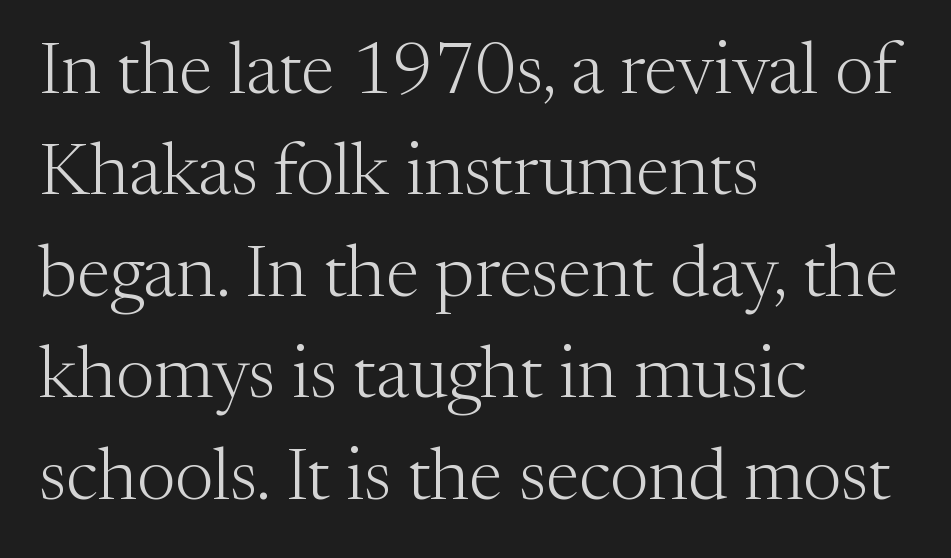
Q: Is the text bold? A: No.
Q: Is the text italic (slanted)? A: No, it is upright.
Q: Is the typeface a serif or a sans-serif typeface? A: Serif.
Q: Is the text underlined? A: No.
Q: How is the paragraph aligned? A: Left-aligned.
Q: Is the spacing between letters normal or unusually wide? A: Normal.
Q: Is the spacing between lines tight, normal or loose? A: Normal.
Q: Width (condensed, normal, or wide)? A: Normal.
Q: Stroke contrast? A: Medium.
Q: x-height? A: Medium.
Q: Monospaced? A: No.
